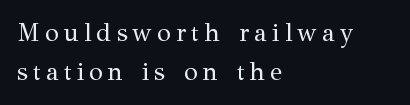
Leftover space on each line is placed entirely after the last word. The line texture is sparse and dotted thanks to wide tracking. Stems and bowls with no extra thickness — not bold. Check the space under the baseline: it is left empty.
